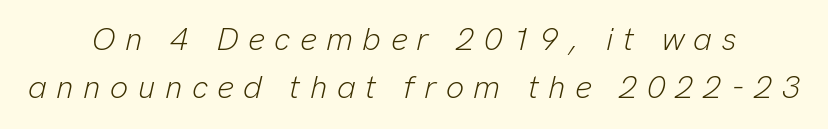
The image shows 32 px light type, italic (leaning right); set centered, normal line spacing (1.5x), unusually wide letter spacing (+0.3 em), not underlined; low stroke contrast and a medium x-height.
